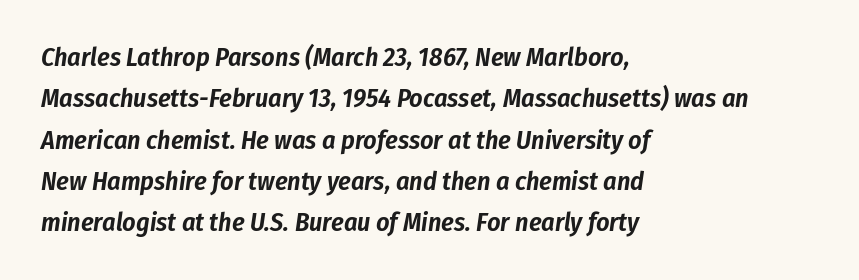
Q: Is the text italic (slanted)? A: Yes, it leans right by about 8 degrees.
Q: Is the text underlined? A: No.
Q: How is the paragraph aligned? A: Left-aligned.
Q: Is the spacing between letters normal or unusually wide? A: Normal.
Q: Is the spacing between lines tight, normal or loose? A: Normal.
